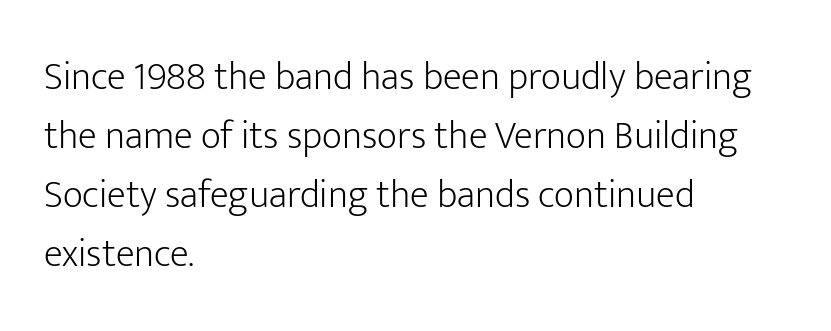
Q: Is the text bold? A: No.
Q: Is the text italic (slanted)? A: No, it is upright.
Q: Is the typeface a serif or a sans-serif typeface? A: Sans-serif.
Q: Is the text underlined? A: No.
Q: How is the paragraph aligned? A: Left-aligned.
Q: Is the spacing between letters normal or unusually wide? A: Normal.
Q: Is the spacing between lines tight, normal or loose? A: Normal.
Q: Width (condensed, normal, or wide)? A: Normal.
Q: Stroke contrast? A: Low.
Q: x-height? A: Medium.
Q: Monospaced? A: No.
